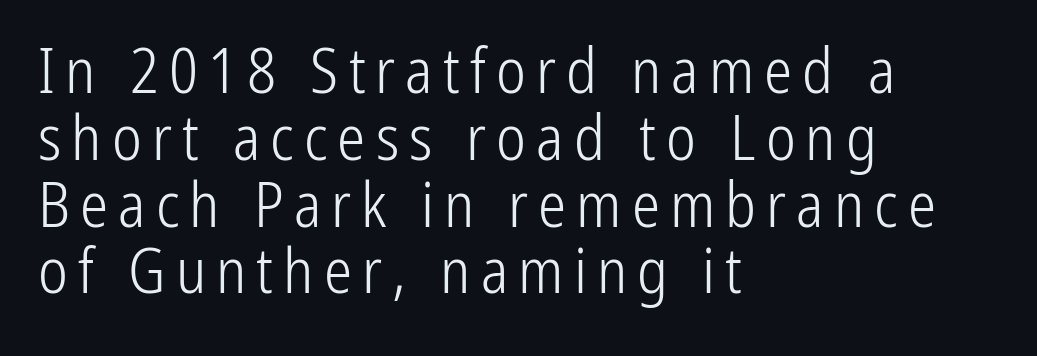
Descenders are the only things crossing below the line. Very little white space separates one row of letters from the next. The setting favours the left margin, as ordinary paragraphs usually do. Stroke terminals: plain, sans-serif.
